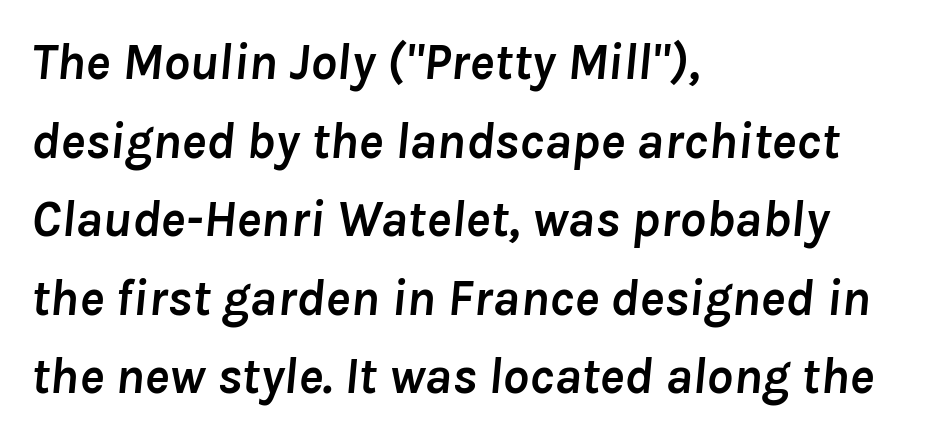
Q: Is the text bold? A: Yes.
Q: Is the text italic (slanted)? A: Yes, it leans right by about 8 degrees.
Q: Is the text underlined? A: No.
Q: How is the paragraph aligned? A: Left-aligned.
Q: Is the spacing between letters normal or unusually wide? A: Normal.
Q: Is the spacing between lines tight, normal or loose? A: Normal.
Q: Width (condensed, normal, or wide)? A: Normal.
Q: Stroke contrast? A: Low.
Q: x-height? A: Medium.
Q: Monospaced? A: No.
